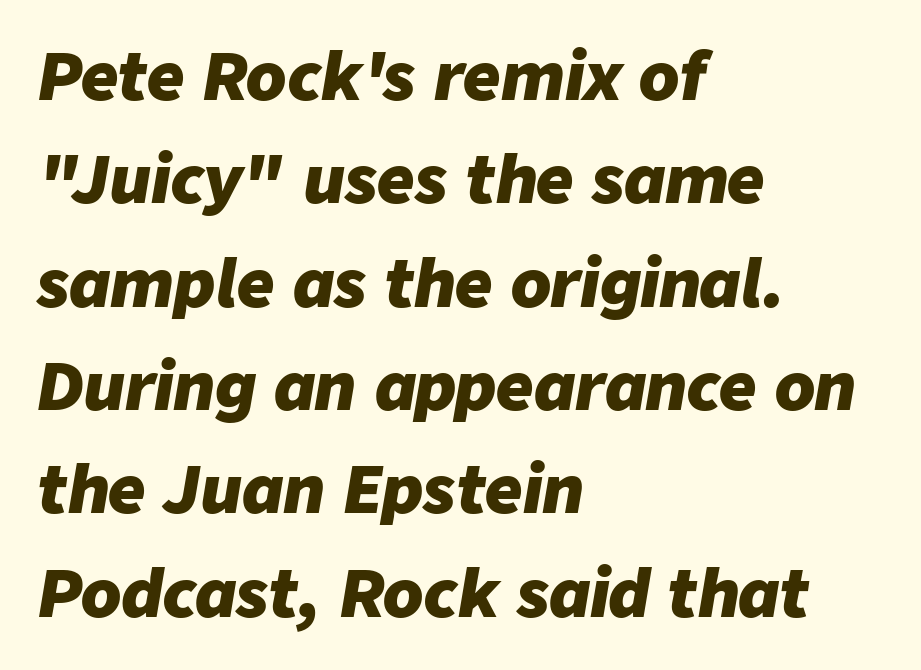
The image shows 65 px heavy type, italic (leaning right); set left-aligned, normal line spacing (1.59x), normal letter spacing, not underlined; low stroke contrast and a medium x-height.
